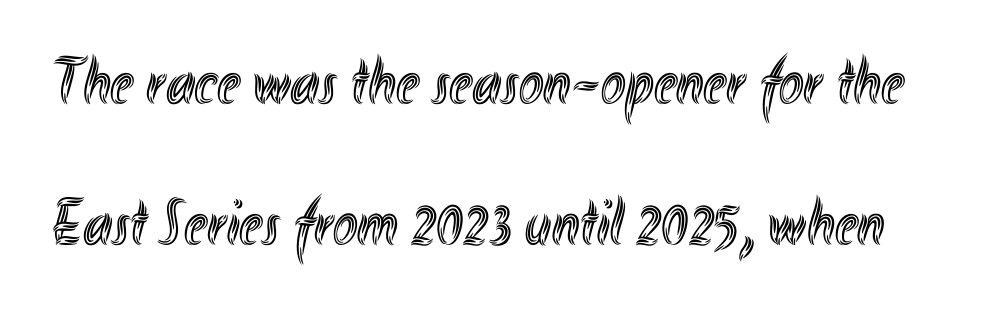
The image shows 66 px condensed type; set loose line spacing (2.14x), normal letter spacing, not underlined; a small x-height.
